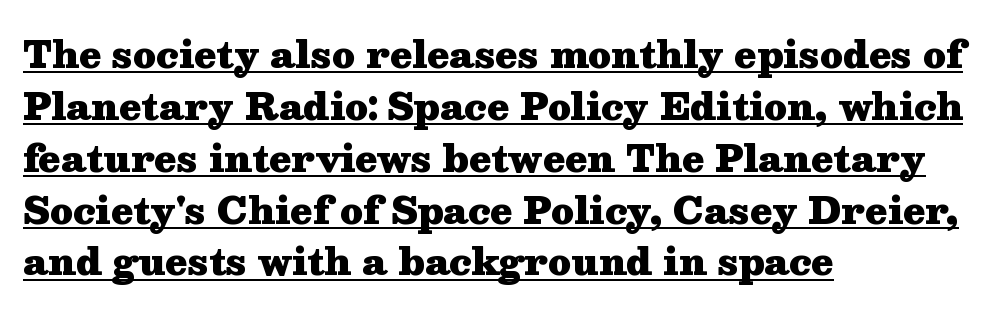
{"serif": "yes", "italic": "no", "bold": "yes", "weight": "heavy", "width": "wide", "stroke_contrast": "medium", "x_height": "medium", "monospaced": "no", "underline": "yes", "align": "left", "line_spacing": "normal", "line_spacing_ratio": 1.44, "letter_spacing": "normal", "letter_spacing_em": 0.0, "glyph_px": 36}
